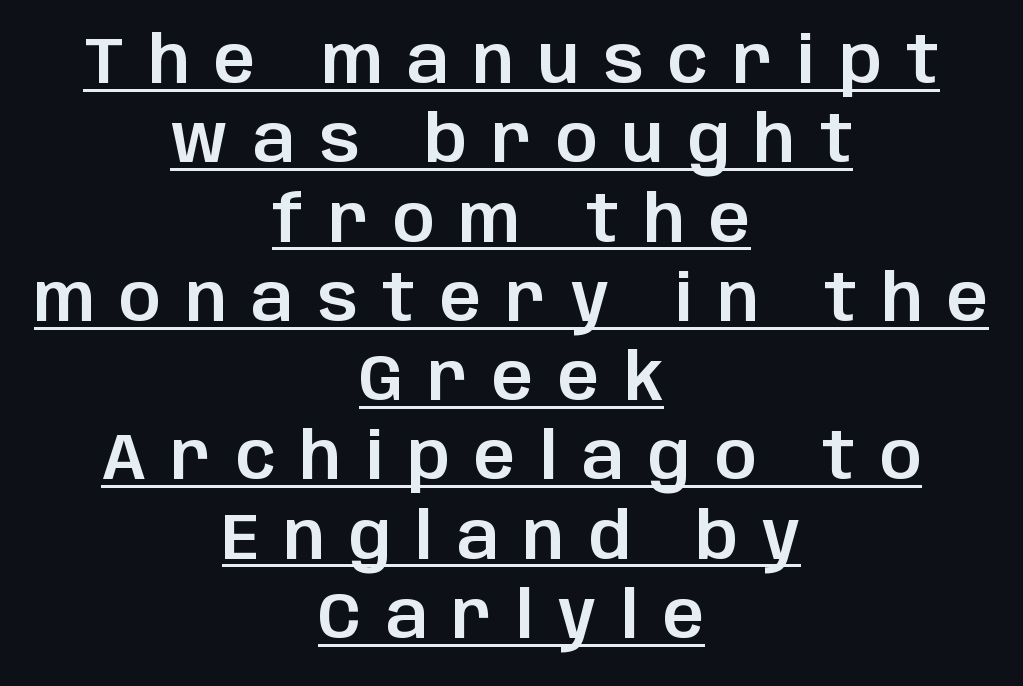
Each letter's strokes conclude bluntly, with no projecting serifs. The face used here appears with an underline applied. The letters are spread apart with noticeably loose tracking. The type sits square on the baseline with zero lean.
